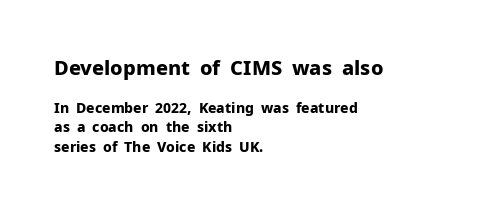
The compositor pushed each line to the left boundary. The passage shown begins with its larger block and ends with its smaller one. The font is running at its bold setting. These lines sit exactly where default settings would place them. Letter spacing: default.
